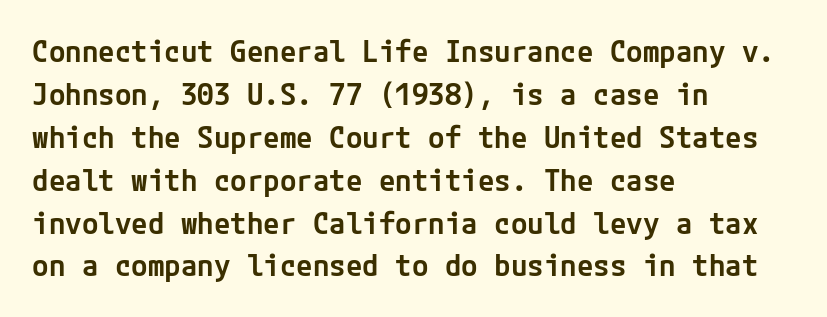
Heft: intermediate — a semibold. The line-height multiplier appears to be the usual default. Unlike a traditional serif, this face leaves its strokes unadorned. It's the straight-up-and-down kind of type.
